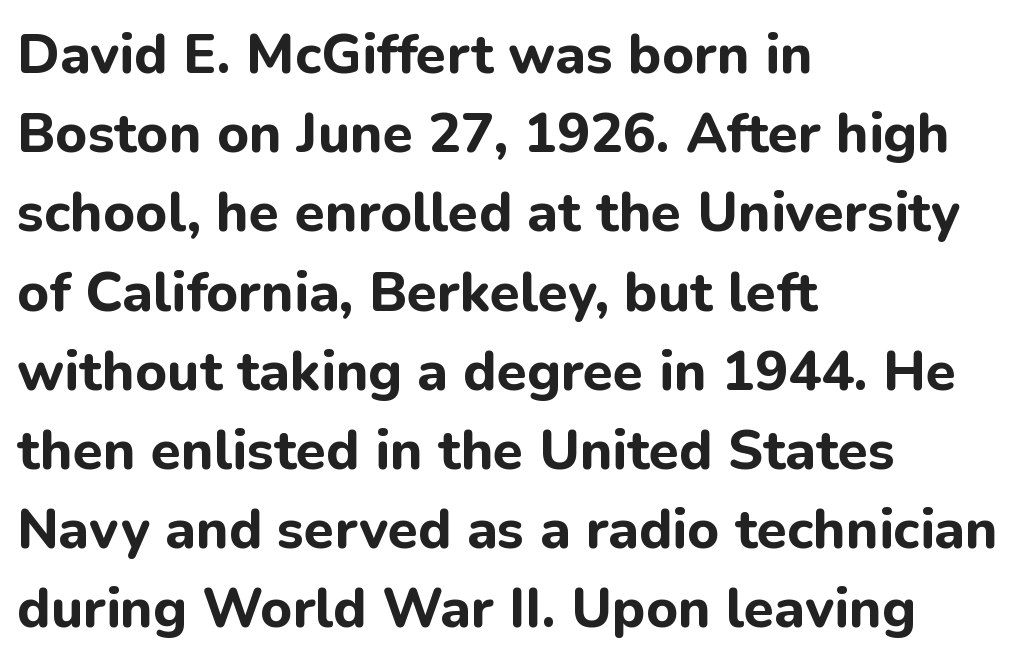
Summary of weight: heavy, a full bold. Honestly, the letter spacing is just normal — you wouldn't notice it. Has an underline been added? It has not. Casual observation: everything's shoved over to the left. A typesetter would call this proportional, since set widths differ per character.
